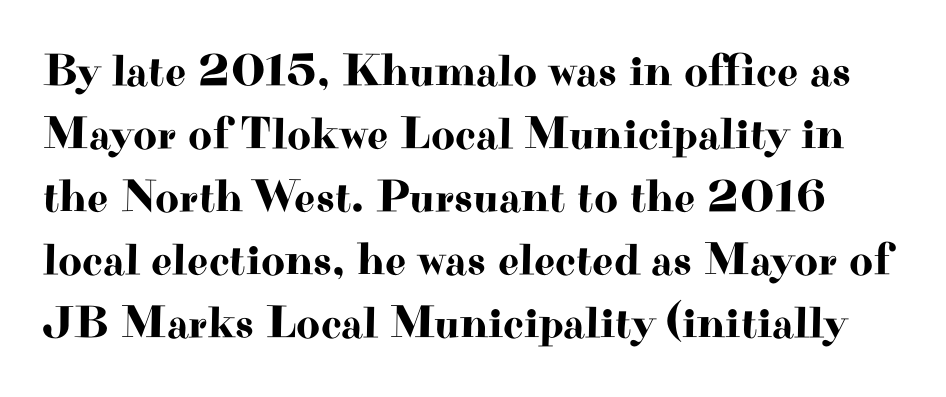
The image shows 46 px wide serif type, upright; set normal line spacing (1.37x), normal letter spacing, not underlined; high stroke contrast and a small x-height.
